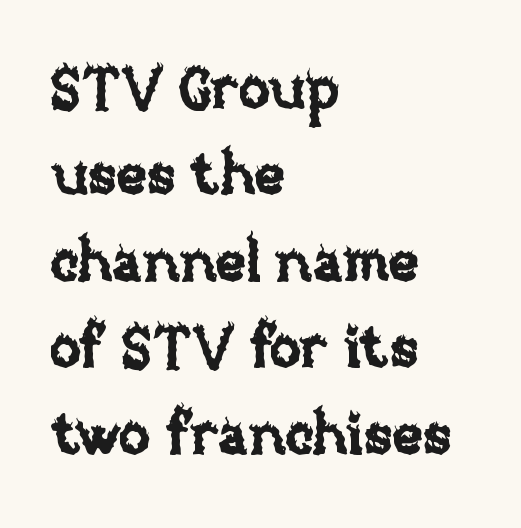
The image shows 58 px text type, upright; set left-aligned, normal line spacing (1.49x), normal letter spacing, not underlined; low stroke contrast and a large x-height.
